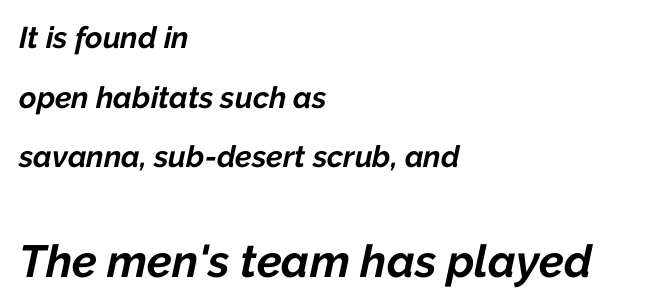
Q: Is the text bold? A: Yes.
Q: Is the text italic (slanted)? A: Yes, it leans right by about 12 degrees.
Q: Is the text underlined? A: No.
Q: How is the paragraph aligned? A: Left-aligned.
Q: Is the spacing between letters normal or unusually wide? A: Normal.
Q: Is the spacing between lines tight, normal or loose? A: Loose.
Q: Which block of text is set in a larger size, the first (top) or the second (bottom)? A: The second (bottom) one.
Q: Width (condensed, normal, or wide)? A: Normal.
Q: Stroke contrast? A: Low.
Q: x-height? A: Medium.
Q: Monospaced? A: No.
